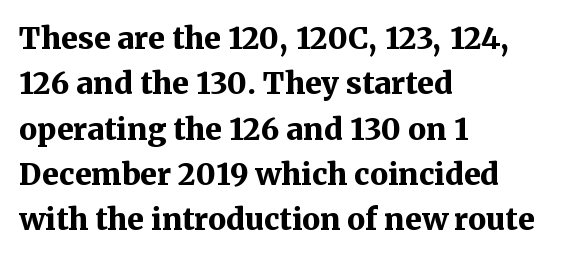
Here the designer chose a conventional face with non-uniform glyph widths. Underline: absent. These words are printed bold, with thick strokes throughout. Every row of glyphs begins at an identical x-position on the left. If you drew a line through each stem, it would be perfectly vertical.
